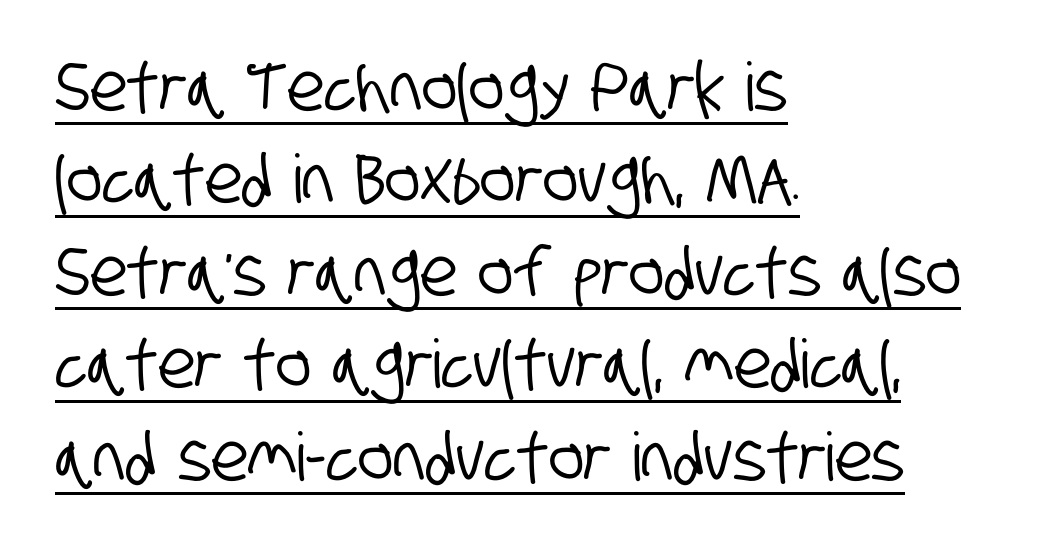
Q: Is the typeface a serif or a sans-serif typeface? A: Sans-serif.
Q: Is the text underlined? A: Yes.
Q: How is the paragraph aligned? A: Left-aligned.
Q: Is the spacing between letters normal or unusually wide? A: Normal.
Q: Is the spacing between lines tight, normal or loose? A: Normal.
Q: Width (condensed, normal, or wide)? A: Condensed.
Q: Stroke contrast? A: Low.
Q: x-height? A: Large.
Q: Monospaced? A: No.
